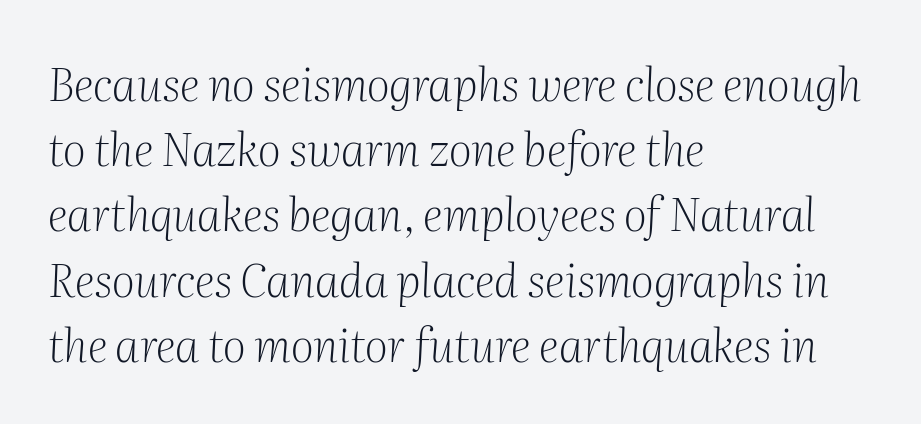
Q: Is the text bold? A: No.
Q: Is the text italic (slanted)? A: Yes, it leans right by about 2 degrees.
Q: Is the typeface a serif or a sans-serif typeface? A: Serif.
Q: Is the text underlined? A: No.
Q: How is the paragraph aligned? A: Left-aligned.
Q: Is the spacing between letters normal or unusually wide? A: Normal.
Q: Is the spacing between lines tight, normal or loose? A: Normal.
Q: Width (condensed, normal, or wide)? A: Normal.
Q: Stroke contrast? A: Medium.
Q: x-height? A: Medium.
Q: Monospaced? A: No.
